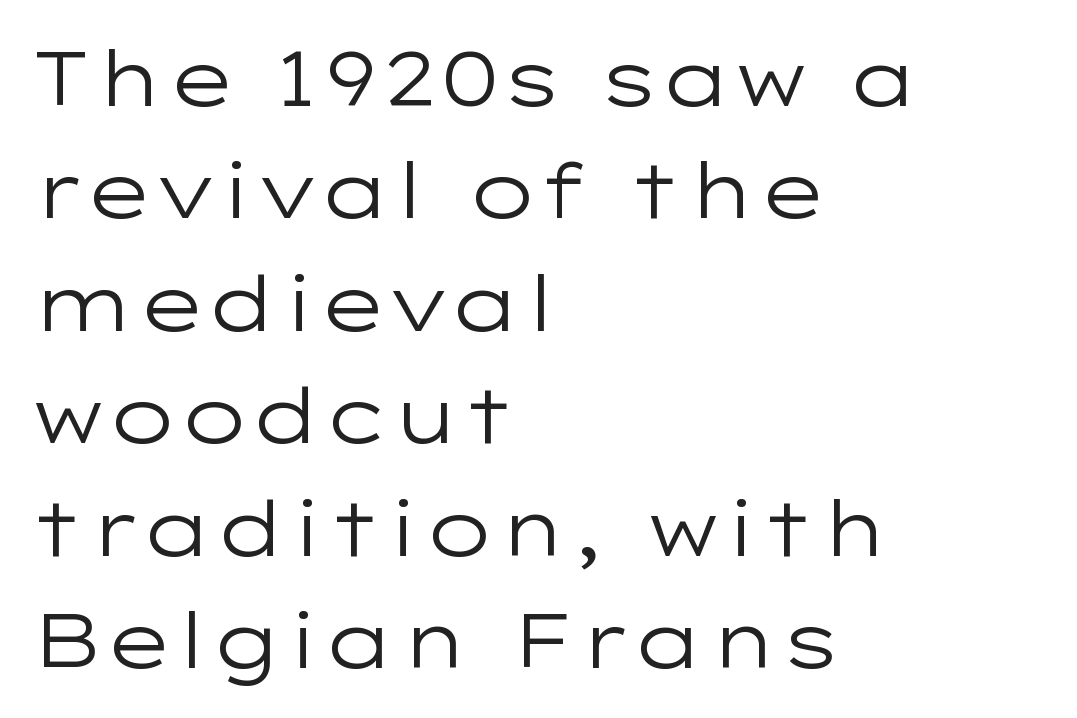
Notice how the passage keeps a crisp vertical edge on the left only. Honestly, the letter spacing is just normal — you wouldn't notice it. Beneath every word, the page is bare. Note the varied advance widths — an 'i' is clearly narrower than an 'm'. Stem width sits at or under what a default text font uses. Quick note: not italic, upright.
